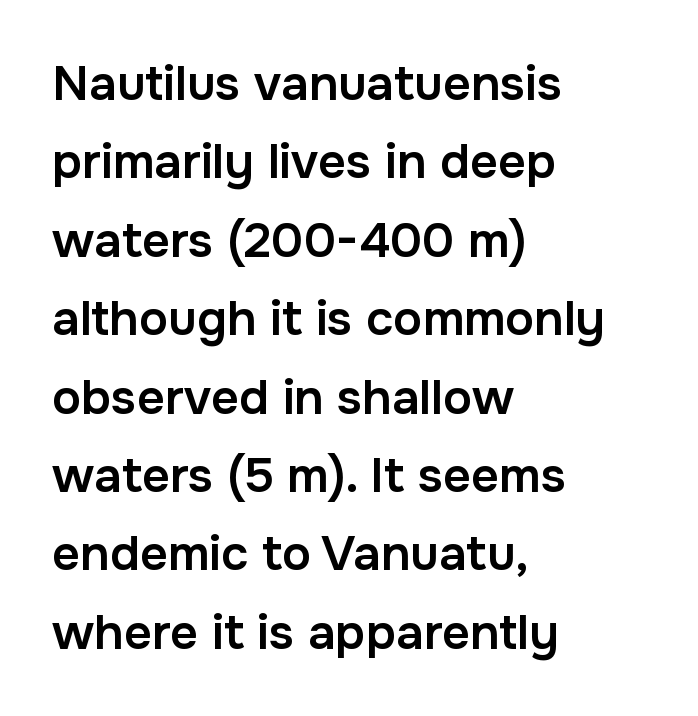
Q: Is the text bold? A: Semi-bold.
Q: Is the text italic (slanted)? A: No, it is upright.
Q: Is the typeface a serif or a sans-serif typeface? A: Sans-serif.
Q: Is the text underlined? A: No.
Q: How is the paragraph aligned? A: Left-aligned.
Q: Is the spacing between letters normal or unusually wide? A: Normal.
Q: Is the spacing between lines tight, normal or loose? A: Normal.
Q: Width (condensed, normal, or wide)? A: Normal.
Q: Stroke contrast? A: Low.
Q: x-height? A: Medium.
Q: Monospaced? A: No.
